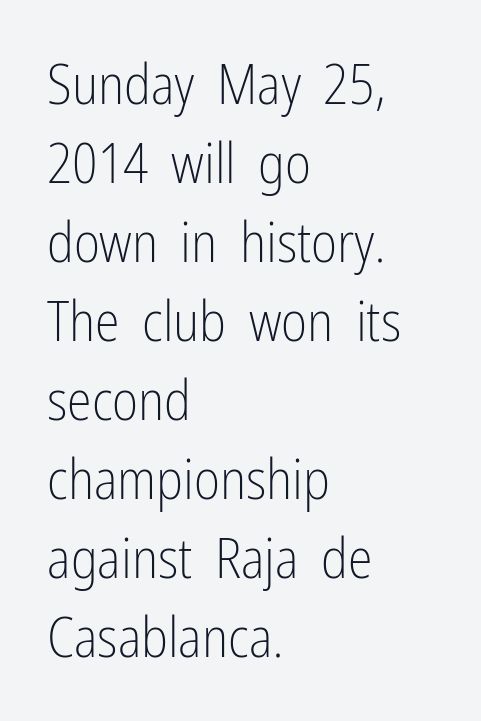
The image shows 56 px light, condensed sans-serif type, upright; set left-aligned, normal line spacing (1.41x), normal letter spacing, not underlined; low stroke contrast and a medium x-height.
